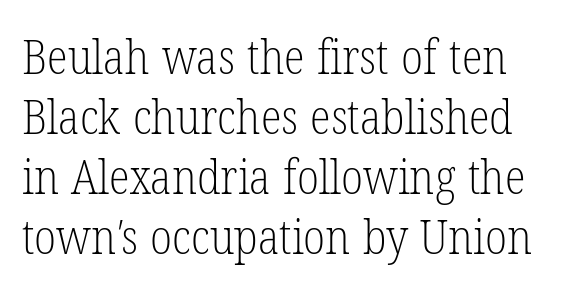
{"serif": "yes", "bold": "no", "weight": "light", "width": "condensed", "stroke_contrast": "low", "x_height": "medium", "monospaced": "no", "underline": "no", "align": "left", "line_spacing": "normal", "line_spacing_ratio": 1.25, "letter_spacing": "normal", "letter_spacing_em": 0.0, "glyph_px": 48}
